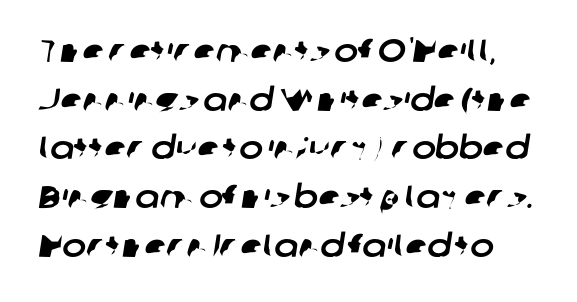
The image shows 32 px sans-serif type; set normal line spacing (1.52x), normal letter spacing, not underlined; low stroke contrast and a medium x-height.
